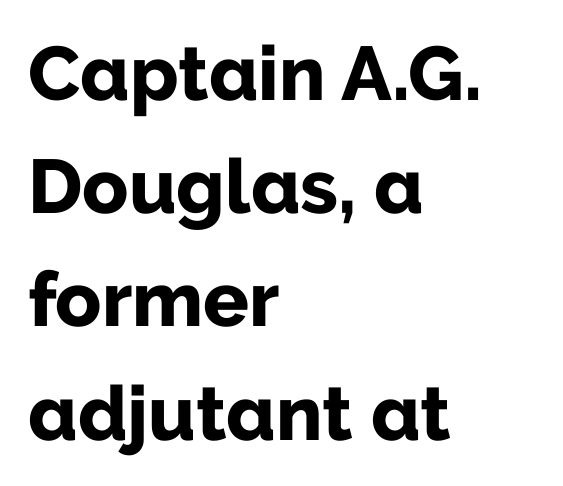
What stands out about the letter spacing? Nothing — it is the standard amount. One-word summary of the alignment: left. The designer left line spacing at the default. Strong, thick strokes mark this as bold type. Note: no serifs on the glyphs.
